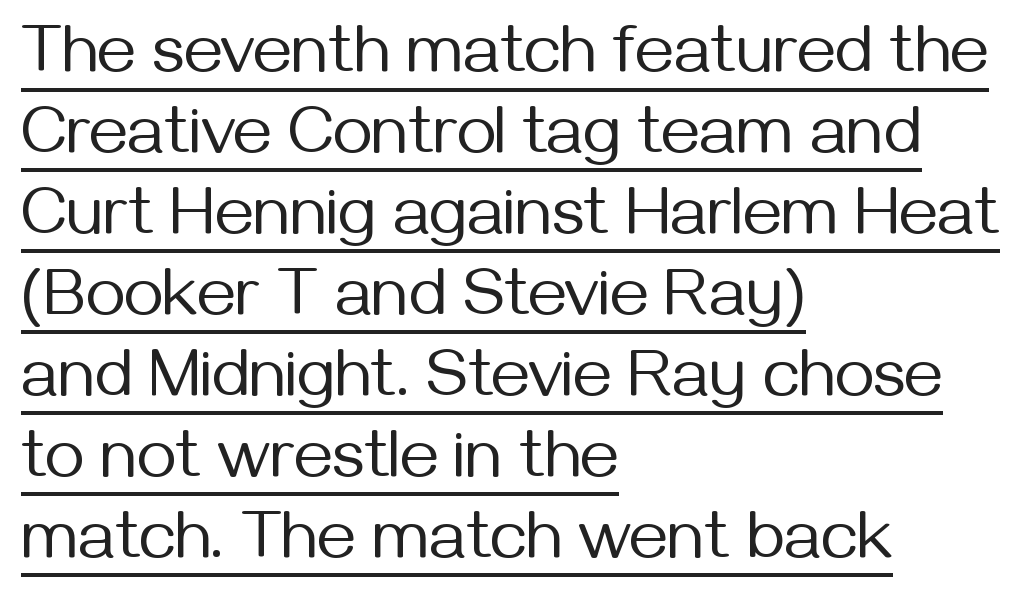
This is the regular roman posture of the typeface. Each letter keeps its own natural width here, so spacing adapts to shape. The specimen includes a rule beneath the text block's lines. What kind of face is this? One without serifs — a sans.
